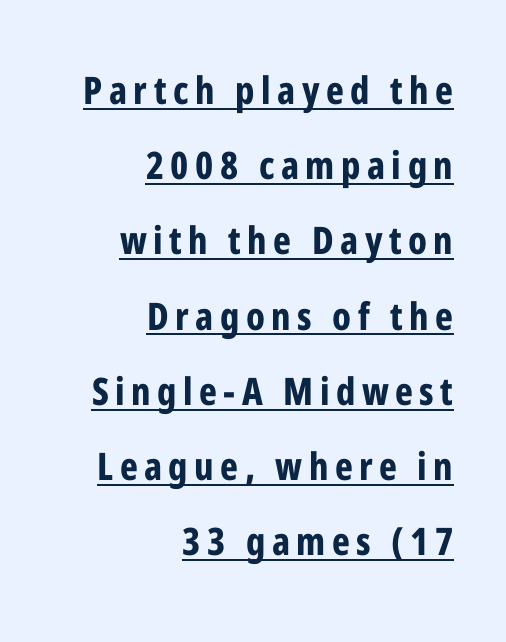
Q: Is the text bold? A: Yes.
Q: Is the text italic (slanted)? A: No, it is upright.
Q: Is the typeface a serif or a sans-serif typeface? A: Sans-serif.
Q: Is the text underlined? A: Yes.
Q: How is the paragraph aligned? A: Right-aligned.
Q: Is the spacing between lines tight, normal or loose? A: Loose.
Q: Width (condensed, normal, or wide)? A: Condensed.
Q: Stroke contrast? A: Low.
Q: x-height? A: Medium.
Q: Monospaced? A: No.
